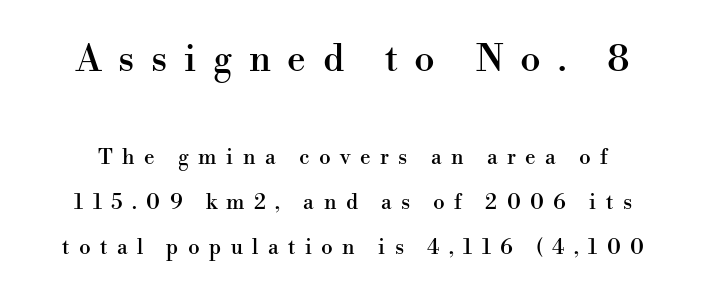
Q: Is the text italic (slanted)? A: No, it is upright.
Q: Is the typeface a serif or a sans-serif typeface? A: Serif.
Q: Is the text underlined? A: No.
Q: Is the spacing between letters normal or unusually wide? A: Unusually wide.
Q: Is the spacing between lines tight, normal or loose? A: Loose.
Q: Which block of text is set in a larger size, the first (top) or the second (bottom)? A: The first (top) one.
Q: Width (condensed, normal, or wide)? A: Normal.
Q: Stroke contrast? A: High.
Q: x-height? A: Small.
Q: Monospaced? A: No.
